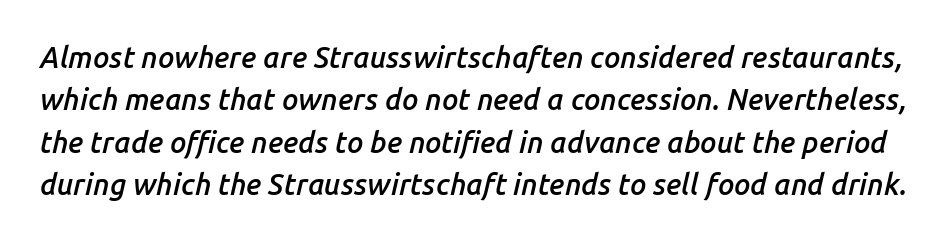
As a designer I'd log this as weight 600, semibold. Look at the tracking — it's just the regular setting, nothing added. Quick note: italic. Is this a fixed-width face? No — the glyphs have proportional, varying widths. Underline: absent.
